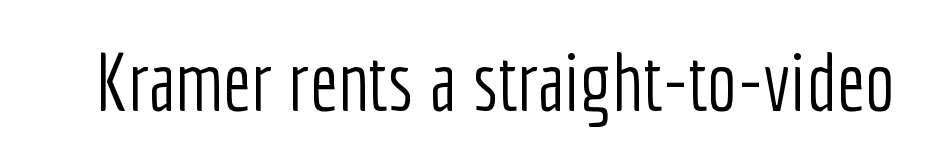
{"serif": "no", "italic": "no", "bold": "no", "weight": "light", "width": "condensed", "stroke_contrast": "low", "x_height": "medium", "monospaced": "no", "underline": "no", "letter_spacing": "normal", "letter_spacing_em": 0.0, "glyph_px": 80}
